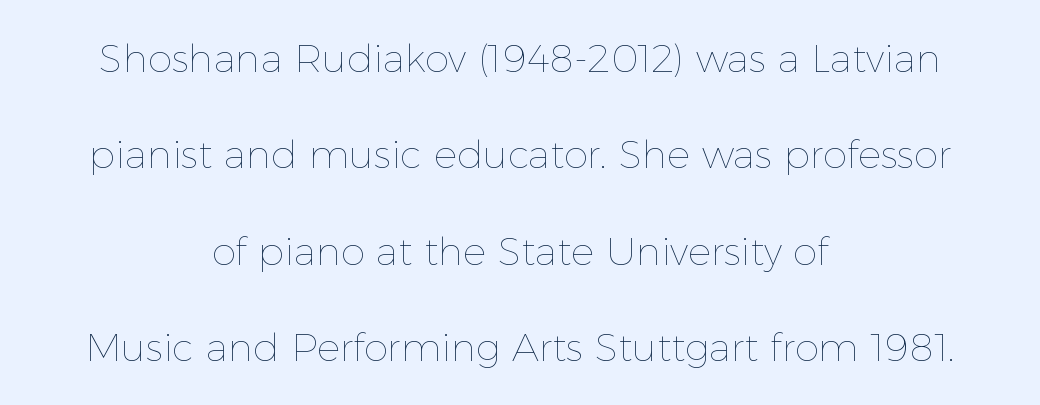
The image shows 39 px thin type, upright; set centered, loose line spacing (2.47x), normal letter spacing, not underlined; a medium x-height.
